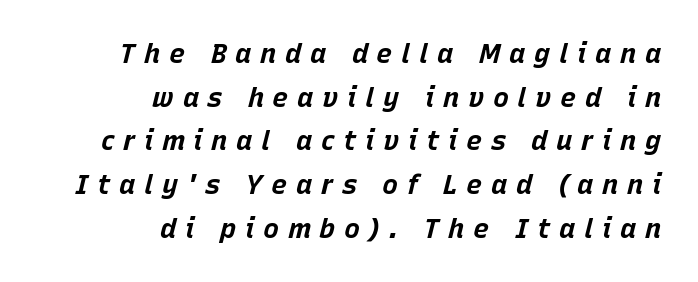
{"italic": "yes", "lean": "right", "slant_degrees": 15, "bold": "yes", "underline": "no", "align": "right", "line_spacing": "normal", "line_spacing_ratio": 1.62, "letter_spacing": "wide", "letter_spacing_em": 0.32, "glyph_px": 27}
